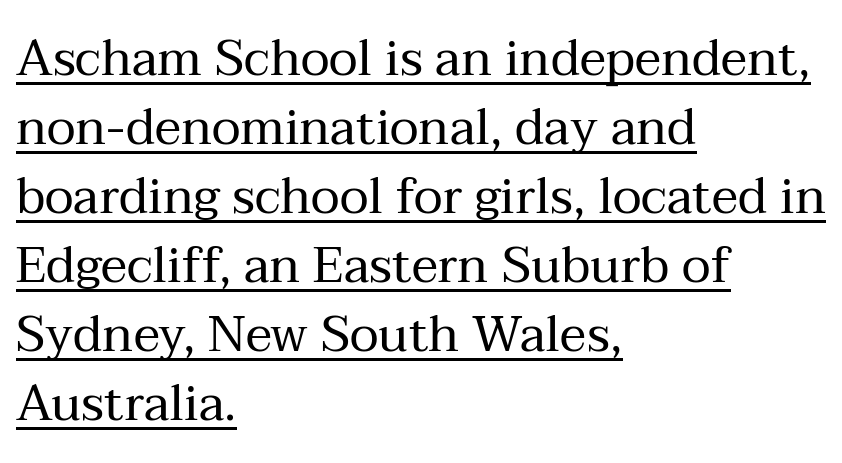
These lines are rendered in a variable-pitch font. Summary of weight: not heavy and not bold. No extra tracking has been applied to these lines. Italic? Not at all — the glyphs are vertical. Line beginnings align vertically; line endings do not. Descenders here cross a horizontal rule under the line.
